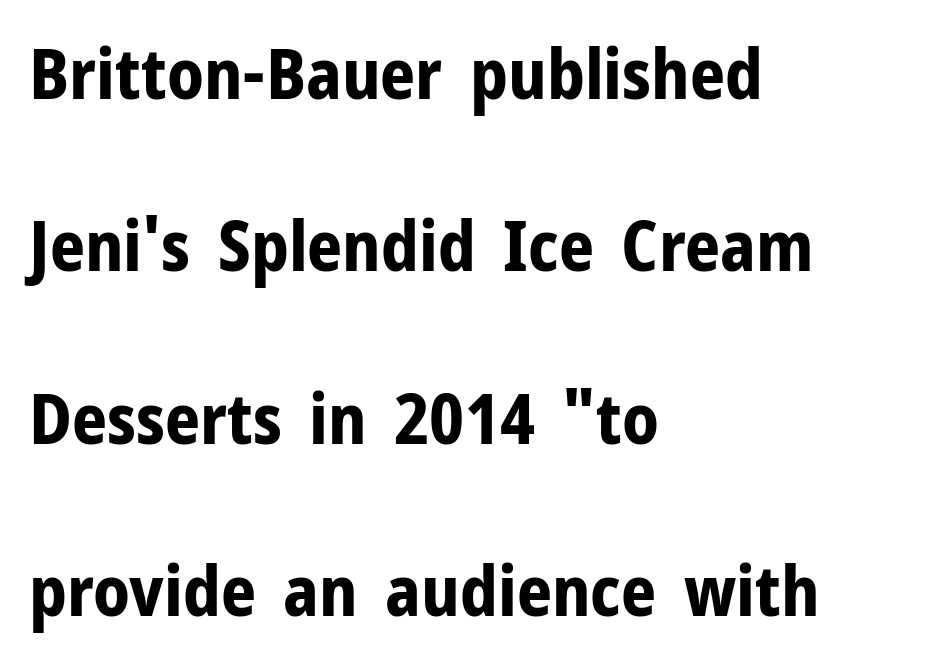
Q: Is the text bold? A: Yes.
Q: Is the text italic (slanted)? A: No, it is upright.
Q: Is the typeface a serif or a sans-serif typeface? A: Sans-serif.
Q: Is the text underlined? A: No.
Q: How is the paragraph aligned? A: Left-aligned.
Q: Is the spacing between letters normal or unusually wide? A: Normal.
Q: Is the spacing between lines tight, normal or loose? A: Loose.
Q: Width (condensed, normal, or wide)? A: Normal.
Q: Stroke contrast? A: Low.
Q: x-height? A: Medium.
Q: Monospaced? A: No.
